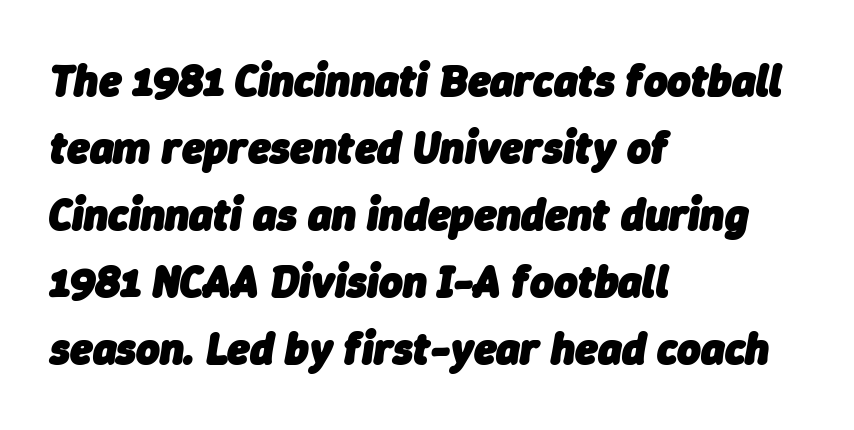
The image shows 45 px heavy type, italic (leaning right); set left-aligned, normal line spacing (1.49x), normal letter spacing, not underlined; low stroke contrast and a medium x-height.
